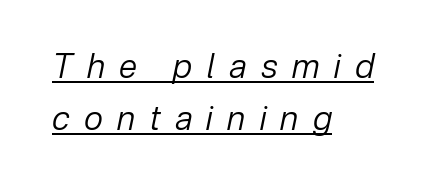
The image shows 33 px regular-weight type, italic (leaning right); set left-aligned, normal line spacing (1.57x), unusually wide letter spacing (+0.44 em), underlined; low stroke contrast and a medium x-height.
